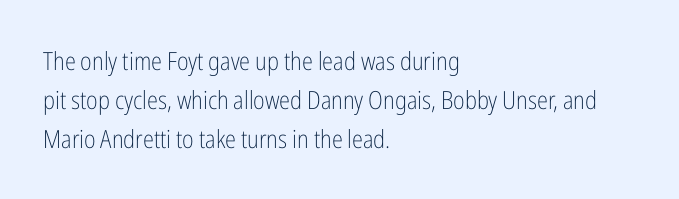
{"italic": "no", "bold": "no", "underline": "no", "align": "left", "line_spacing": "normal", "line_spacing_ratio": 1.56, "letter_spacing": "normal", "letter_spacing_em": 0.0, "glyph_px": 25}
